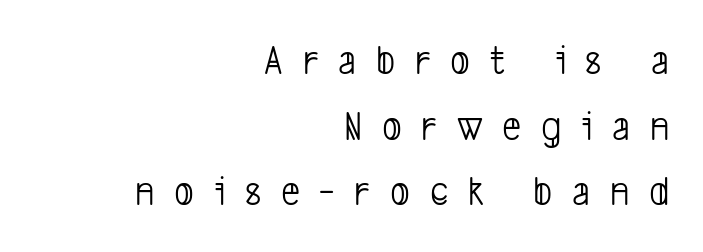
Q: Is the text bold? A: No.
Q: Is the typeface a serif or a sans-serif typeface? A: Sans-serif.
Q: Is the text underlined? A: No.
Q: How is the paragraph aligned? A: Right-aligned.
Q: Is the spacing between letters normal or unusually wide? A: Unusually wide.
Q: Is the spacing between lines tight, normal or loose? A: Normal.
Q: Width (condensed, normal, or wide)? A: Condensed.
Q: Stroke contrast? A: Low.
Q: x-height? A: Medium.
Q: Monospaced? A: No.
